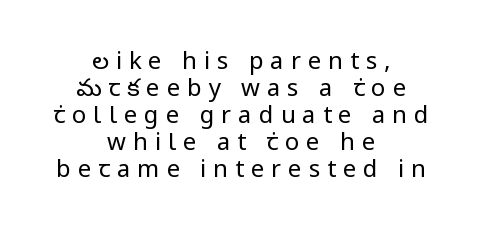
The image shows 24 px text type, upright; set centered, tight line spacing (1.12x), unusually wide letter spacing (+0.29 em), not underlined.
